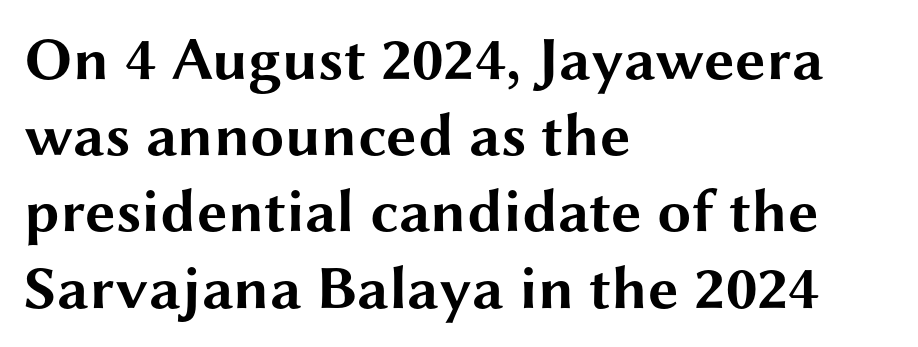
The image shows 61 px bold, wide sans-serif type, upright; set left-aligned, normal line spacing (1.25x), normal letter spacing, not underlined; medium stroke contrast and a medium x-height.
